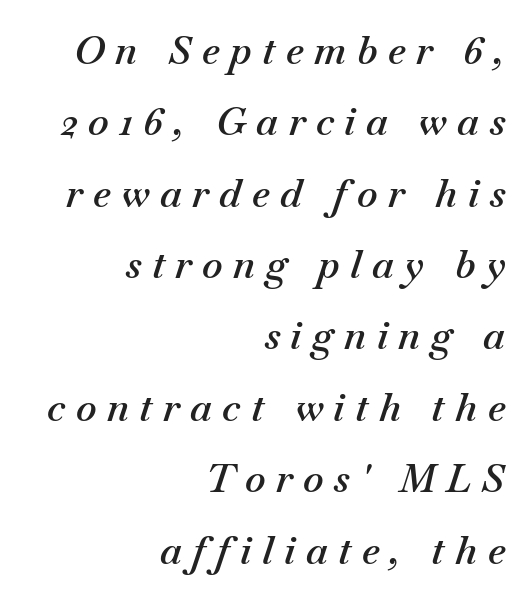
{"italic": "yes", "lean": "right", "slant_degrees": 18, "bold": "semi", "weight": "semibold", "width": "normal", "stroke_contrast": "medium", "x_height": "small", "monospaced": "no", "underline": "no", "align": "right", "line_spacing_ratio": 1.83, "letter_spacing": "wide", "letter_spacing_em": 0.27, "glyph_px": 39}
